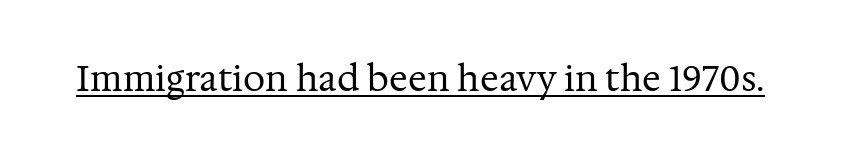
{"serif": "yes", "italic": "no", "bold": "no", "weight": "regular", "width": "normal", "stroke_contrast": "medium", "x_height": "medium", "monospaced": "no", "underline": "yes", "letter_spacing": "normal", "letter_spacing_em": 0.0, "glyph_px": 35}
